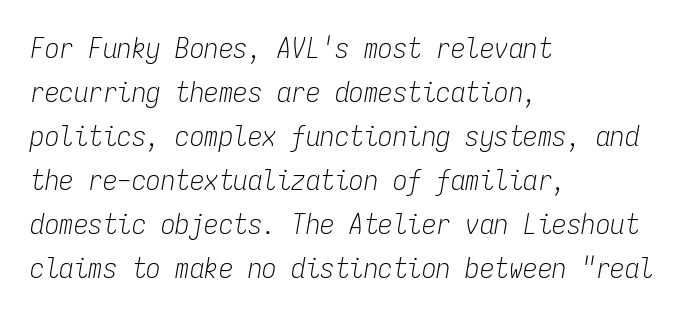
The image shows 29 px light, condensed type, italic (leaning right), monospaced; set left-aligned, normal line spacing (1.52x), normal letter spacing, not underlined; low stroke contrast and a medium x-height.
